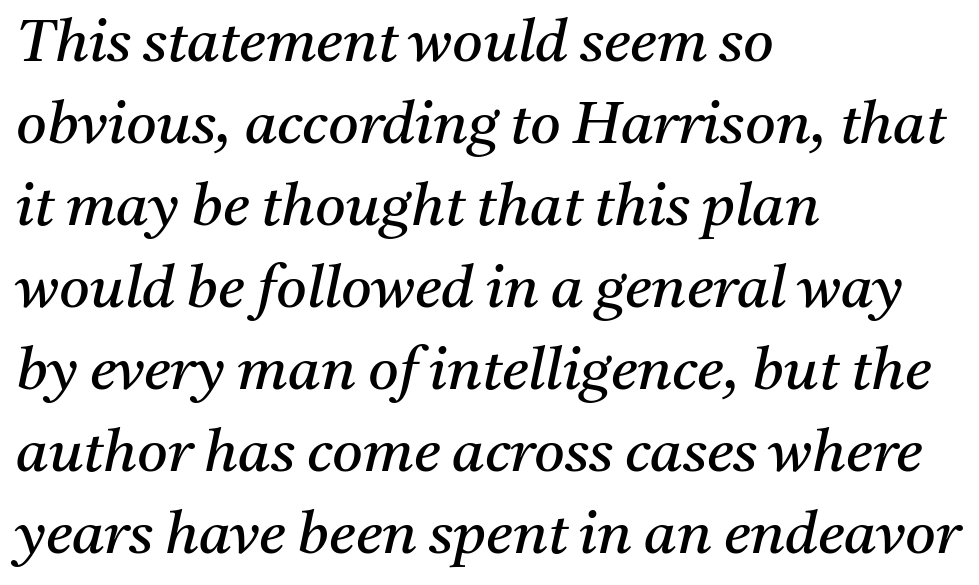
This sample uses plain, unmodified letter spacing. Little horizontal feet cap the strokes, marking this as serif type. Alignment: flush left. Does the lettering tilt? It does — this is italic.
